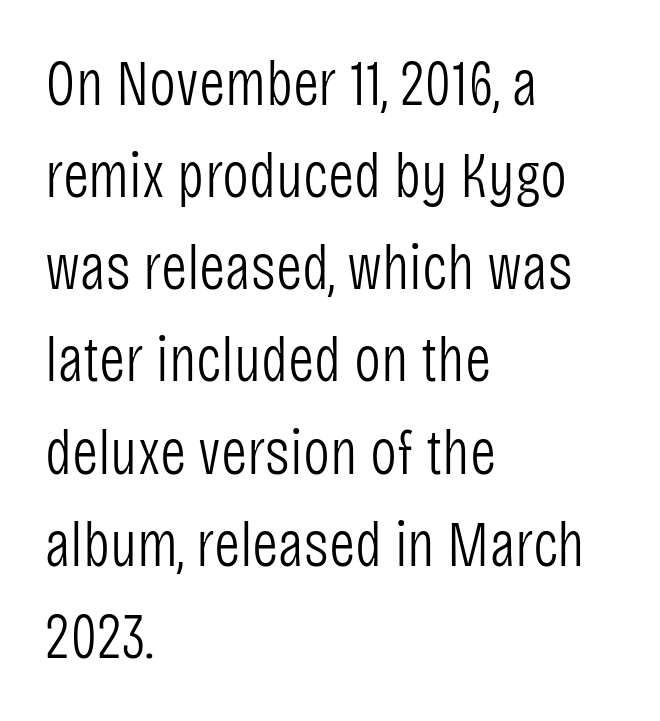
Leading: standard. Typographically, this falls in the sans-serif category. Typeset ragged right — the left edge is the straight one. Tracking here is standard; glyphs follow each other at the usual distance. Unlike italic type, these characters show no tilt at all.
